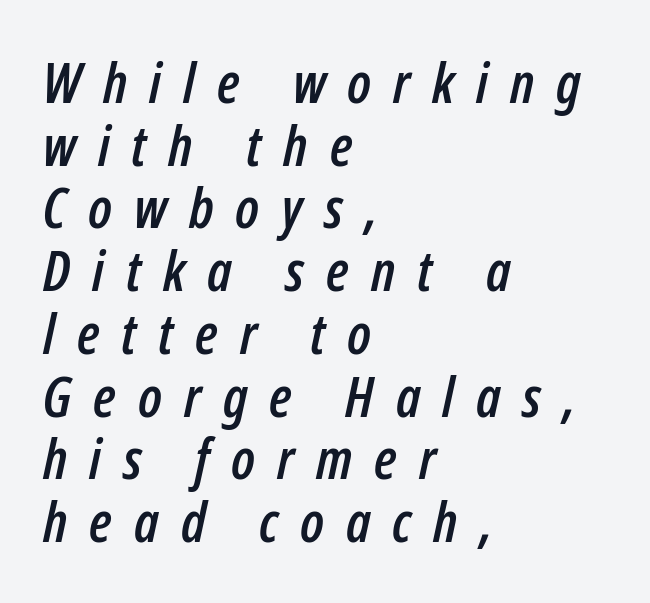
{"italic": "yes", "lean": "right", "slant_degrees": 12, "width": "condensed", "stroke_contrast": "low", "x_height": "medium", "monospaced": "no", "underline": "no", "align": "left", "line_spacing": "tight", "line_spacing_ratio": 1.12, "letter_spacing": "wide", "letter_spacing_em": 0.39, "glyph_px": 56}
